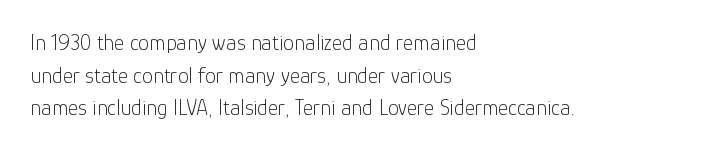
{"italic": "no", "bold": "no", "underline": "no", "align": "left", "line_spacing": "normal", "line_spacing_ratio": 1.48, "letter_spacing": "normal", "letter_spacing_em": 0.0, "glyph_px": 22}
